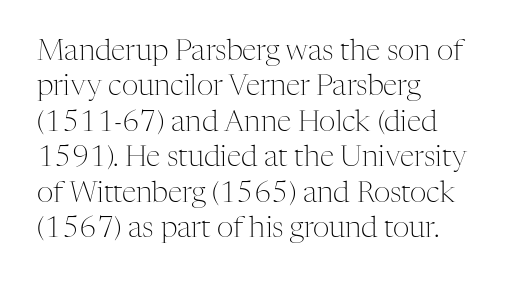
The image shows 29 px light serif type, upright; set left-aligned, line spacing 1.22x, normal letter spacing, not underlined; medium stroke contrast and a medium x-height.
